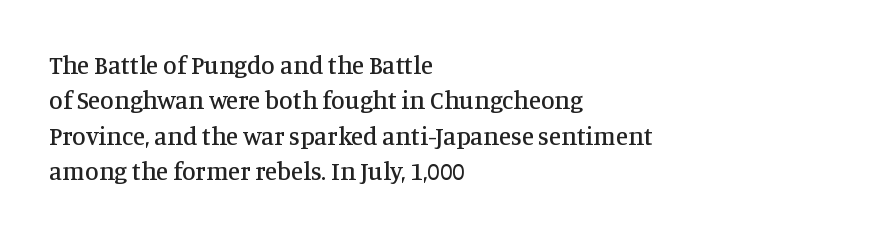
The line texture is even and compact thanks to regular tracking. Glance below the letters and you will spot only blank space. It's the straight-up-and-down kind of type. Each line starts at the same left margin while the right side varies. Reading down the column, the eye jumps a familiar distance to each next line.
